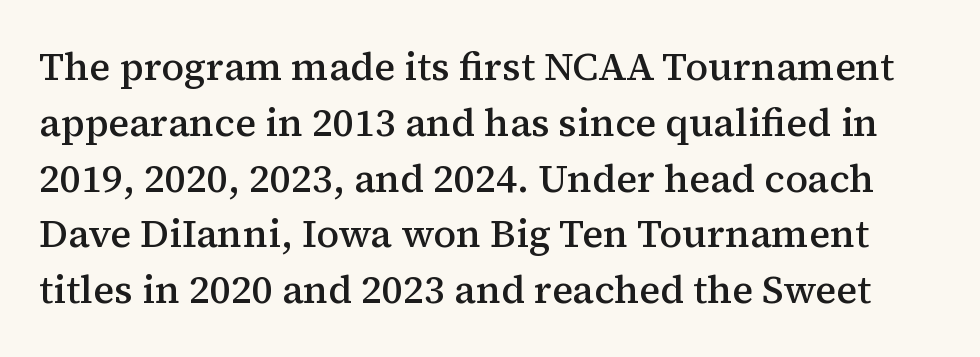
Q: Is the text bold? A: Semi-bold.
Q: Is the text italic (slanted)? A: No, it is upright.
Q: Is the typeface a serif or a sans-serif typeface? A: Serif.
Q: Is the text underlined? A: No.
Q: Is the spacing between letters normal or unusually wide? A: Normal.
Q: Is the spacing between lines tight, normal or loose? A: Normal.
Q: Width (condensed, normal, or wide)? A: Normal.
Q: Stroke contrast? A: Medium.
Q: x-height? A: Medium.
Q: Monospaced? A: No.
